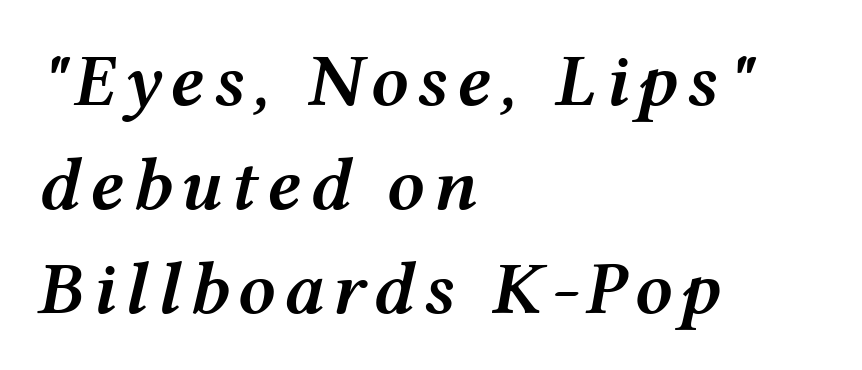
{"italic": "yes", "lean": "right", "slant_degrees": 12, "bold": "semi", "weight": "semibold", "width": "wide", "stroke_contrast": "medium", "x_height": "medium", "monospaced": "no", "underline": "no", "align": "left", "line_spacing": "normal", "line_spacing_ratio": 1.39, "glyph_px": 75}
